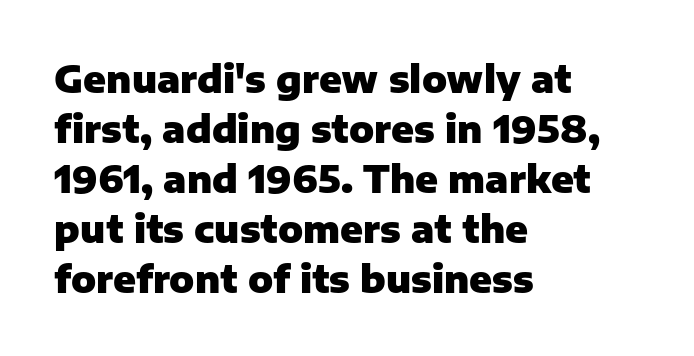
Is this a sans? Yes — the strokes have no serifs. Caption: bold face, heavy strokes. Characters follow at the spacing the type designer built in. Does the lettering tilt? It doesn't — this is upright. Glance below the letters and you will spot only blank space.
